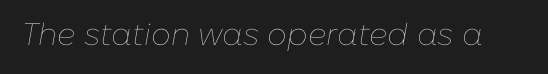
The image shows 31 px thin type, italic (leaning right); set normal letter spacing, not underlined; low stroke contrast and a medium x-height.
